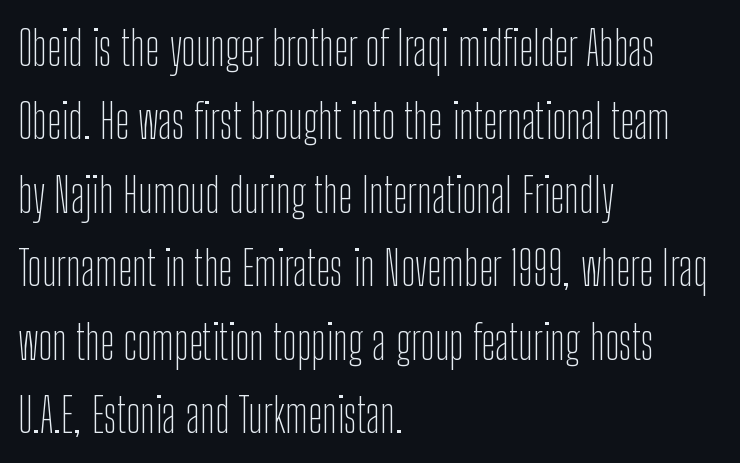
Vertically, the passage feels balanced, rows spaced as you'd expect. The face used here is proportionally spaced, like ordinary book or web type. No word sits above an underline. Short and long lines alike share a common starting point at left. In terms of letterspacing, this is plain default setting.
